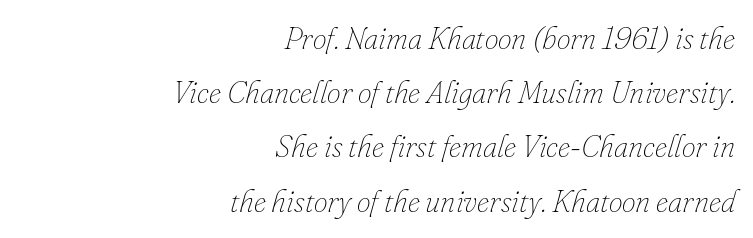
The image shows 31 px thin type, italic (leaning right); set right-aligned, line spacing 1.75x, normal letter spacing, not underlined; low stroke contrast and a small x-height.
